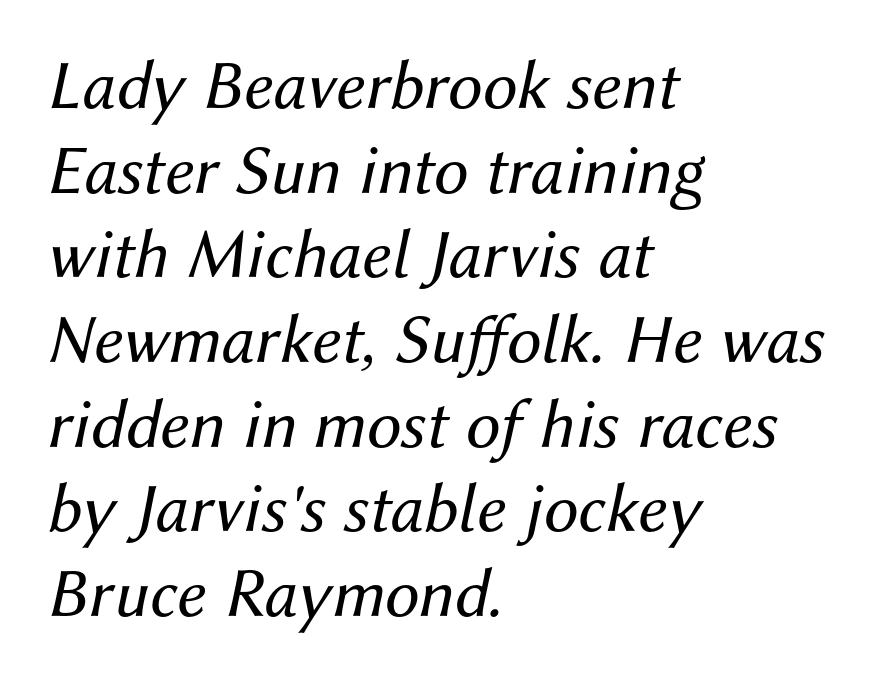
Honestly, there is no underline to notice here at all. The typeface has the unassuming heft of standard copy or less. Characters follow at the spacing the type designer built in. The font's italic variant was chosen for this text. The paragraph has a hard left edge and a soft right edge. Is this a fixed-width face? No — the glyphs have proportional, varying widths.
